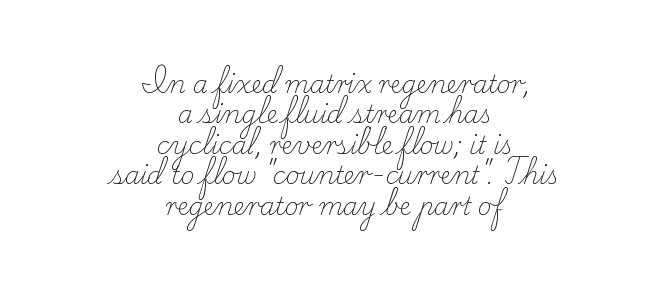
{"bold": "no", "underline": "no", "align": "center", "line_spacing": "normal", "line_spacing_ratio": 1.27, "letter_spacing": "normal", "letter_spacing_em": 0.0, "glyph_px": 24}
